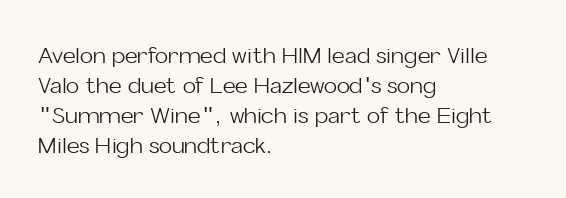
{"italic": "no", "bold": "no", "underline": "no", "align": "left", "line_spacing": "normal", "line_spacing_ratio": 1.37, "letter_spacing": "normal", "letter_spacing_em": 0.0, "glyph_px": 22}
